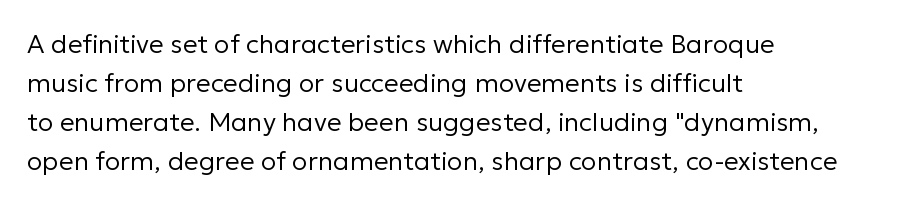
The image shows 26 px text type, upright; set left-aligned, normal line spacing (1.5x), normal letter spacing, not underlined.
